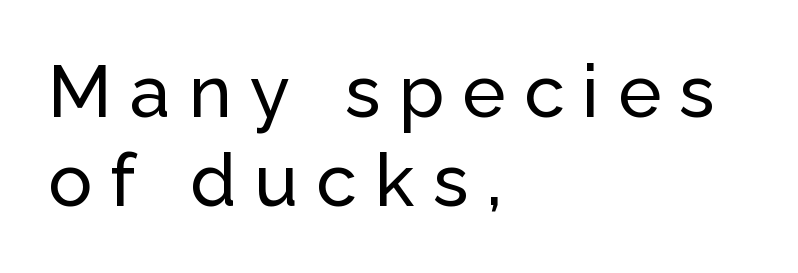
The image shows 73 px sans-serif type, upright; set left-aligned, line spacing 1.22x, unusually wide letter spacing (+0.25 em), not underlined; low stroke contrast and a medium x-height.
